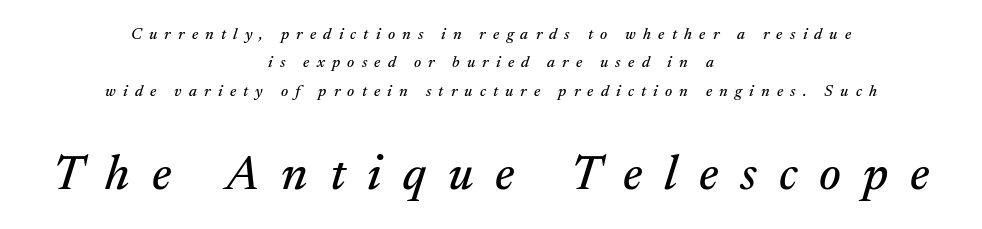
Designer's note — italics engaged. A typesetter would label this face a serif. The passage shown has open, widely tracked lettering throughout. Spacing verdict: proportional, widths tailored to each character. Visually the block forms a symmetrical silhouette, jagged on both flanks. Type without underlining.
